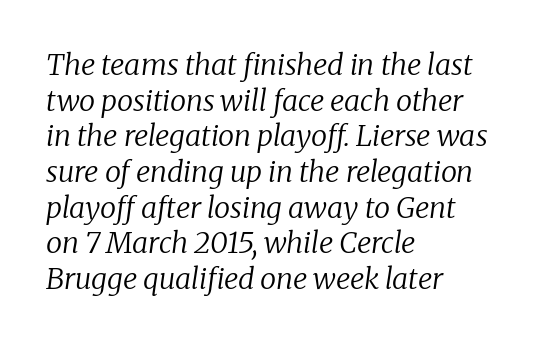
{"serif": "yes", "italic": "yes", "lean": "right", "slant_degrees": 8, "bold": "no", "weight": "regular", "width": "normal", "stroke_contrast": "low", "x_height": "medium", "monospaced": "no", "underline": "no", "align": "left", "line_spacing_ratio": 1.23, "letter_spacing": "normal", "letter_spacing_em": 0.0, "glyph_px": 29}
